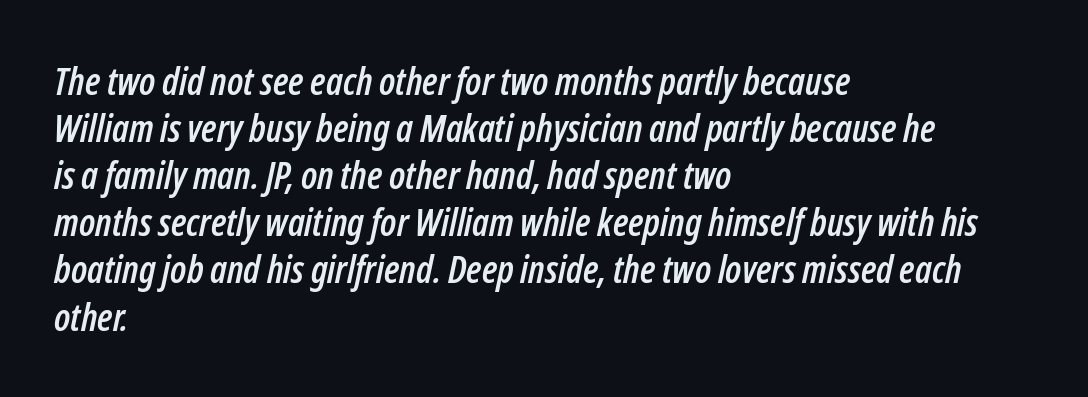
{"italic": "yes", "lean": "right", "slant_degrees": 12, "width": "condensed", "stroke_contrast": "low", "x_height": "medium", "monospaced": "no", "underline": "no", "align": "left", "line_spacing_ratio": 1.24, "letter_spacing": "normal", "letter_spacing_em": 0.0, "glyph_px": 38}
